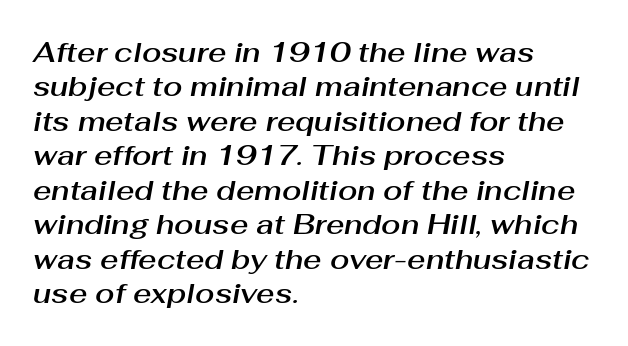
The axis of the letterforms is tilted away from vertical. The letters advance in unequal steps, a hallmark of proportional type. Check under the words: just untouched page. The lines in this sample share a left origin and differ only in where they stop. Tracking value appears to be zero — textbook default spacing.
